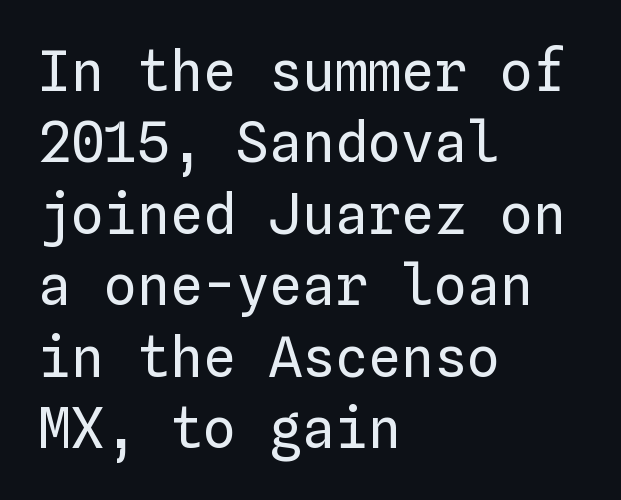
You could count columns in this text — the font is strictly monospaced. Honestly, the row spacing looks completely unremarkable. The face looks like a standard text weight, possibly lighter. How are the letters spaced? Ordinarily, with no added tracking. This rendering uses left alignment, leaving the right contour irregular. Does the lettering tilt? It doesn't — this is upright.
